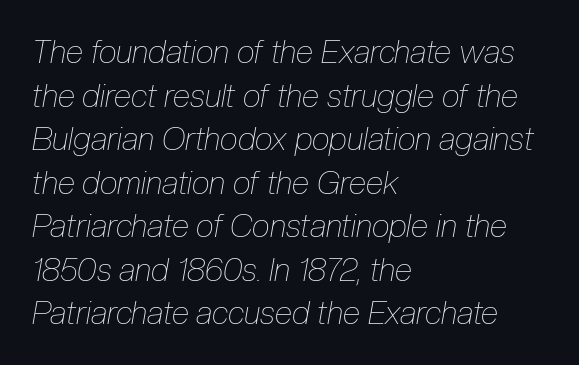
{"italic": "yes", "lean": "right", "slant_degrees": 10, "bold": "no", "weight": "thin", "width": "condensed", "stroke_contrast": "low", "x_height": "medium", "monospaced": "no", "underline": "no", "align": "left", "line_spacing": "normal", "line_spacing_ratio": 1.36, "letter_spacing": "normal", "letter_spacing_em": 0.0, "glyph_px": 32}
